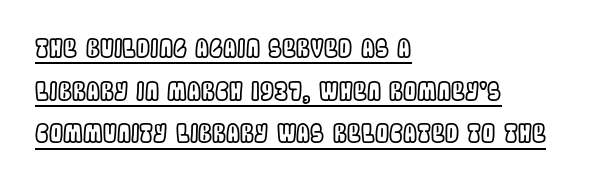
The compositor pushed each line to the left boundary. Every character sits straight up, as roman type does. Here the glyphs are tracked normally, forming tight word shapes. Glance below the letters and you will spot a drawn line.
